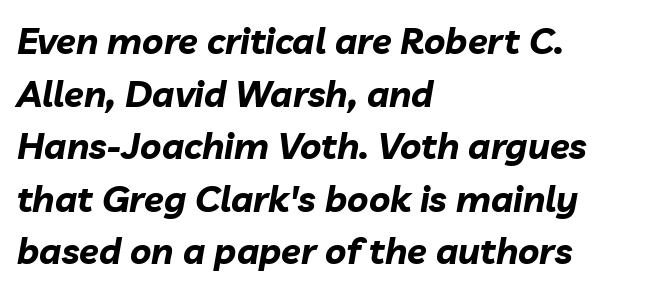
Q: Is the text bold? A: Yes.
Q: Is the text italic (slanted)? A: Yes, it leans right by about 10 degrees.
Q: Is the text underlined? A: No.
Q: How is the paragraph aligned? A: Left-aligned.
Q: Is the spacing between letters normal or unusually wide? A: Normal.
Q: Is the spacing between lines tight, normal or loose? A: Normal.
Q: Width (condensed, normal, or wide)? A: Normal.
Q: Stroke contrast? A: Low.
Q: x-height? A: Medium.
Q: Monospaced? A: No.
